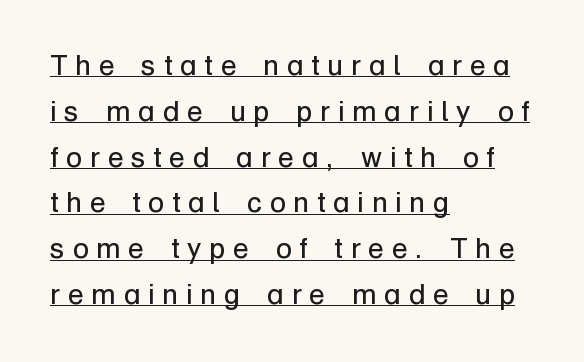
Is this a sans? Yes — the strokes have no serifs. Students, observe the line beneath the letters — that is underlining. In terms of posture, this sample is upright. Evenly set lines give the paragraph a standard silhouette.
